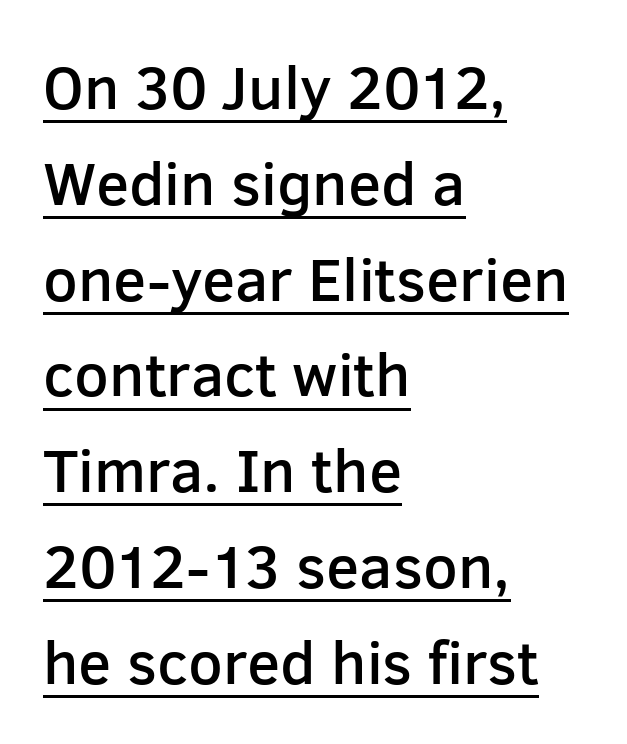
{"serif": "no", "italic": "no", "bold": "semi", "weight": "semibold", "width": "normal", "stroke_contrast": "low", "x_height": "medium", "monospaced": "no", "underline": "yes", "align": "left", "line_spacing": "normal", "line_spacing_ratio": 1.57, "letter_spacing": "normal", "letter_spacing_em": 0.0, "glyph_px": 61}
